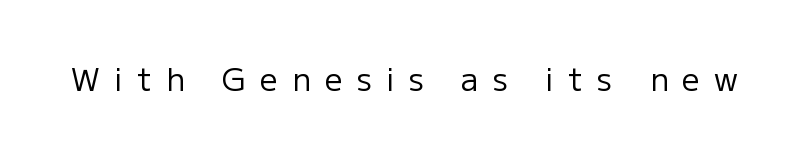
Q: Is the text bold? A: No.
Q: Is the text italic (slanted)? A: No, it is upright.
Q: Is the typeface a serif or a sans-serif typeface? A: Sans-serif.
Q: Is the text underlined? A: No.
Q: Is the spacing between letters normal or unusually wide? A: Unusually wide.
Q: Width (condensed, normal, or wide)? A: Normal.
Q: Stroke contrast? A: Low.
Q: x-height? A: Medium.
Q: Monospaced? A: No.
